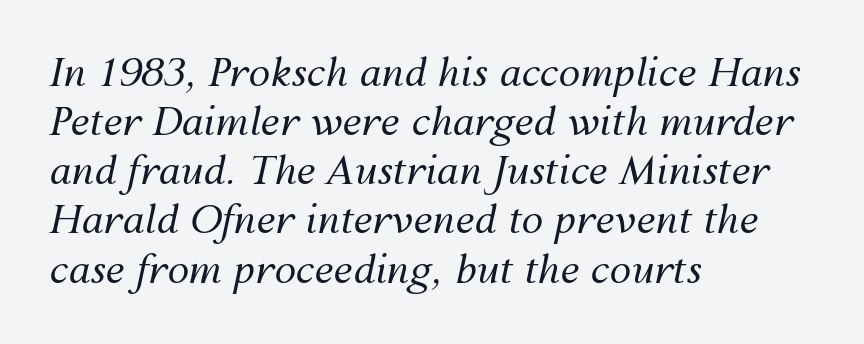
Q: Is the text bold? A: No.
Q: Is the text italic (slanted)? A: Yes, it leans right by about 12 degrees.
Q: Is the text underlined? A: No.
Q: How is the paragraph aligned? A: Left-aligned.
Q: Is the spacing between letters normal or unusually wide? A: Normal.
Q: Is the spacing between lines tight, normal or loose? A: Normal.
Q: Width (condensed, normal, or wide)? A: Normal.
Q: Stroke contrast? A: Medium.
Q: x-height? A: Medium.
Q: Monospaced? A: No.
